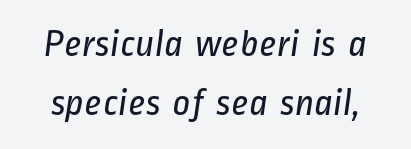
The image shows 39 px regular-weight, condensed sans-serif type; set normal line spacing (1.52x), normal letter spacing, not underlined; low stroke contrast and a medium x-height.
